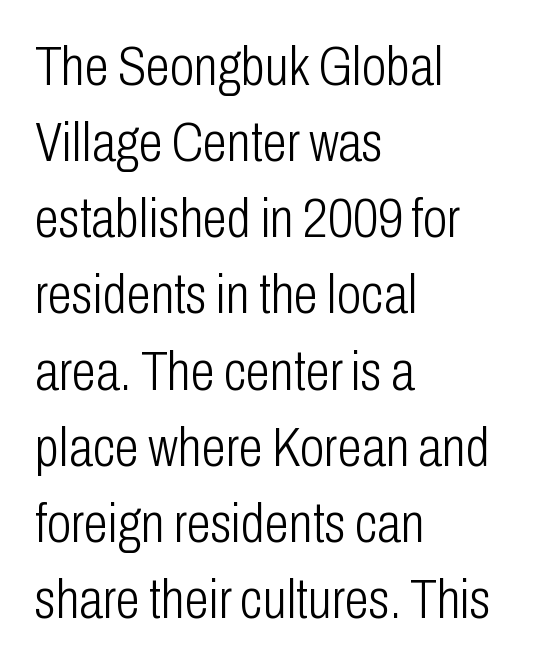
{"serif": "no", "italic": "no", "bold": "no", "weight": "light", "width": "condensed", "stroke_contrast": "low", "x_height": "medium", "monospaced": "no", "underline": "no", "align": "left", "line_spacing": "normal", "line_spacing_ratio": 1.36, "letter_spacing": "normal", "letter_spacing_em": 0.0, "glyph_px": 56}
